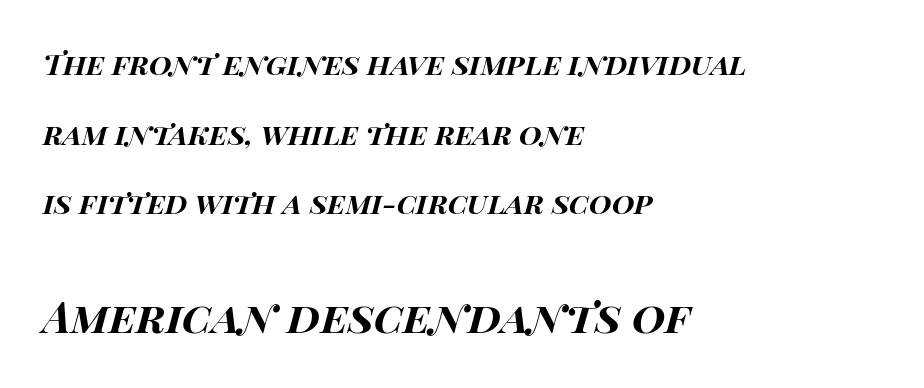
Q: Is the text bold? A: Yes.
Q: Is the text italic (slanted)? A: Yes, it leans right by about 15 degrees.
Q: Is the text underlined? A: No.
Q: How is the paragraph aligned? A: Left-aligned.
Q: Is the spacing between letters normal or unusually wide? A: Normal.
Q: Is the spacing between lines tight, normal or loose? A: Loose.
Q: Which block of text is set in a larger size, the first (top) or the second (bottom)? A: The second (bottom) one.
Q: Width (condensed, normal, or wide)? A: Wide.
Q: Stroke contrast? A: High.
Q: x-height? A: Large.
Q: Monospaced? A: No.
